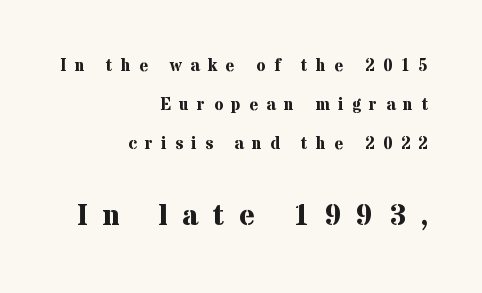
Is there much room between lines? Yes — plenty of vertical air separates them. What weight is shown? A full bold with thick strokes. You could only call the tracking loose — the letters float apart. Type style note: has serifs. Upright lettering throughout.
